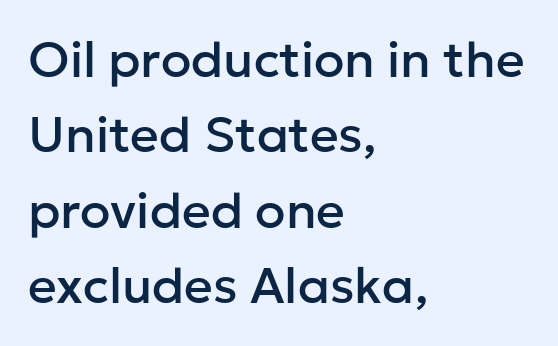
Q: Is the text italic (slanted)? A: No, it is upright.
Q: Is the typeface a serif or a sans-serif typeface? A: Sans-serif.
Q: Is the text underlined? A: No.
Q: How is the paragraph aligned? A: Left-aligned.
Q: Is the spacing between letters normal or unusually wide? A: Normal.
Q: Is the spacing between lines tight, normal or loose? A: Normal.
Q: Width (condensed, normal, or wide)? A: Normal.
Q: Stroke contrast? A: Low.
Q: x-height? A: Medium.
Q: Monospaced? A: No.
